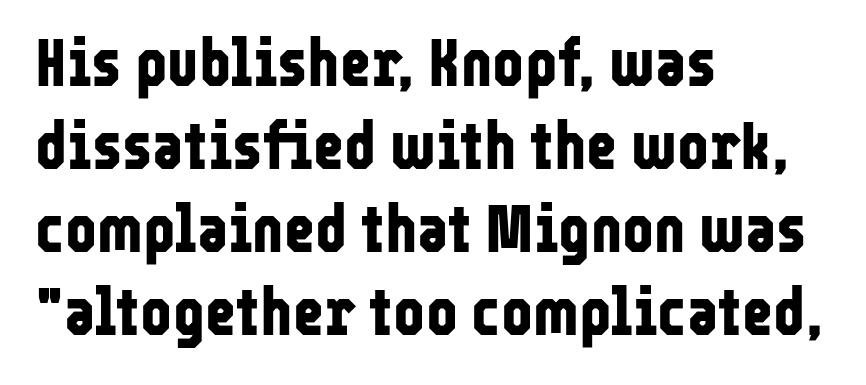
Which margin do the lines hug? The left one — the right edge is uneven. Is this a fixed-width face? No — the glyphs have proportional, varying widths. Characters follow at the spacing the type designer built in. Thick stems and heavy bowls — unmistakably bold.
